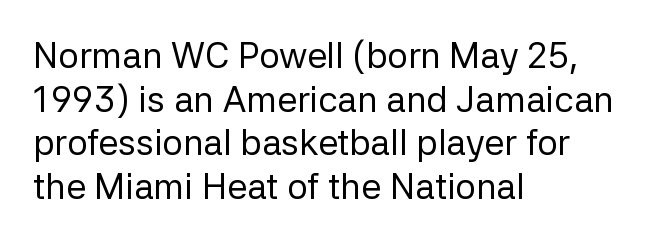
{"serif": "no", "italic": "no", "bold": "no", "weight": "regular", "width": "normal", "stroke_contrast": "low", "x_height": "medium", "monospaced": "no", "underline": "no", "align": "left", "line_spacing_ratio": 1.21, "letter_spacing": "normal", "letter_spacing_em": 0.0, "glyph_px": 36}
